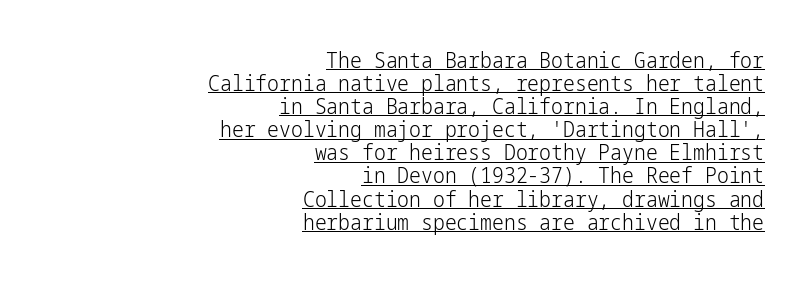
The image shows 21 px text type, upright; set right-aligned, tight line spacing (1.1x), normal letter spacing, underlined.
